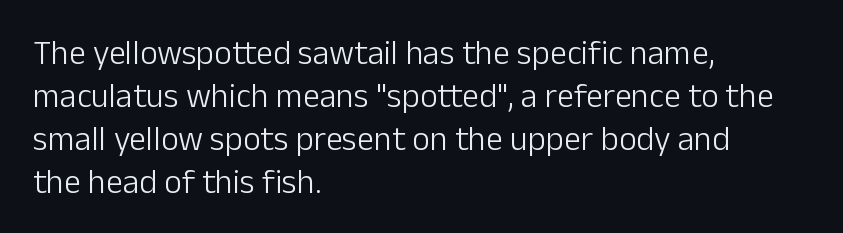
Q: Is the text bold? A: No.
Q: Is the text italic (slanted)? A: No, it is upright.
Q: Is the typeface a serif or a sans-serif typeface? A: Sans-serif.
Q: Is the text underlined? A: No.
Q: How is the paragraph aligned? A: Left-aligned.
Q: Is the spacing between letters normal or unusually wide? A: Normal.
Q: Is the spacing between lines tight, normal or loose? A: Normal.
Q: Width (condensed, normal, or wide)? A: Normal.
Q: Stroke contrast? A: Low.
Q: x-height? A: Medium.
Q: Monospaced? A: No.
